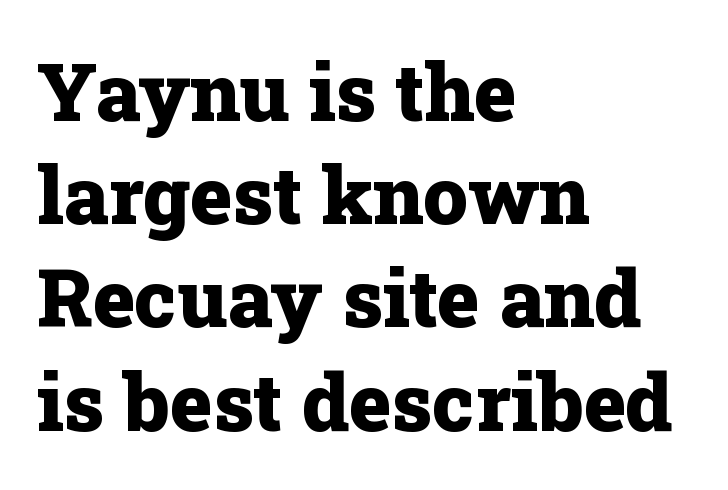
Students, note that the glyphs here touch the page at normal intervals. One-word summary of the alignment: left. The characters display serif detailing at their extremities. Notice how the stems are strictly vertical — no italics here. Character widths vary here, with narrow letters taking less room than wide ones. The space between consecutive lines is moderate.
